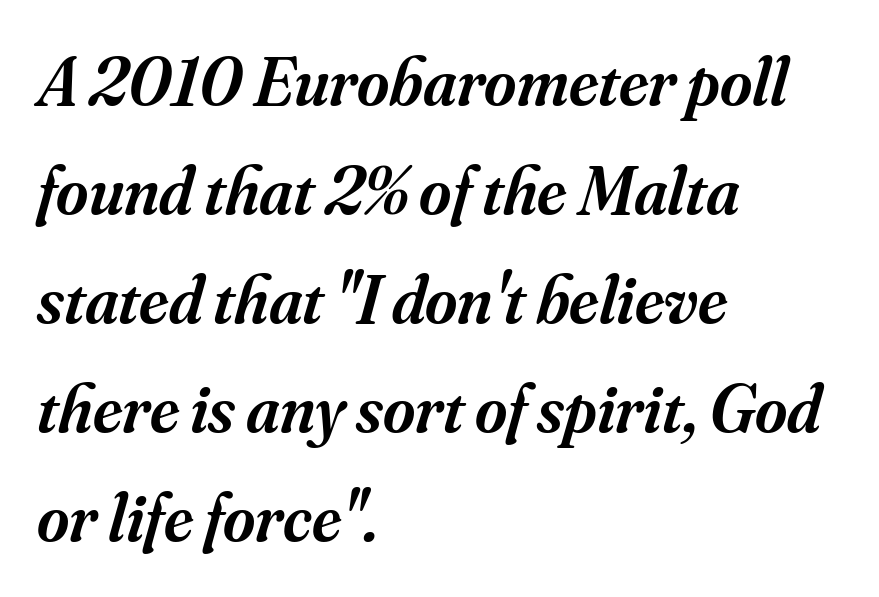
The image shows 69 px semibold serif type, italic (leaning right); set left-aligned, normal line spacing (1.58x), normal letter spacing, not underlined; medium stroke contrast and a small x-height.
